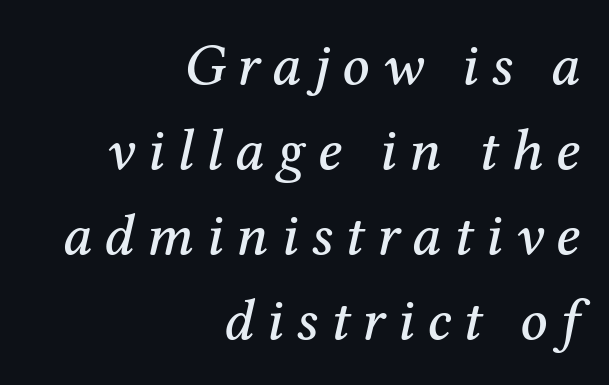
Tracking value appears strongly positive — letters spread wide. Successive baselines arrive at the customary interval. The specimen omits any rule beneath the text block's lines. Is this a fixed-width face? No — the glyphs have proportional, varying widths. Is this a sans? No — the strokes have serifs. If you drew a line through each stem, it would be angled.
